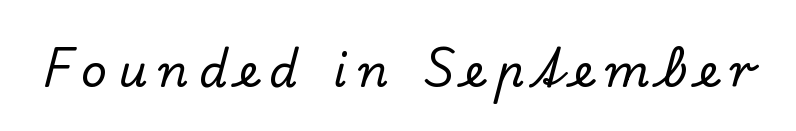
The image shows 45 px serif type; set unusually wide letter spacing (+0.24 em), not underlined; low stroke contrast and a small x-height.
